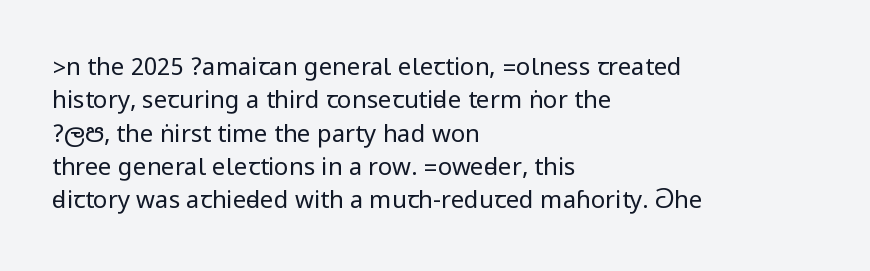
Q: Is the text bold? A: No.
Q: Is the text italic (slanted)? A: No, it is upright.
Q: Is the text underlined? A: No.
Q: How is the paragraph aligned? A: Left-aligned.
Q: Is the spacing between letters normal or unusually wide? A: Normal.
Q: Is the spacing between lines tight, normal or loose? A: Normal.
